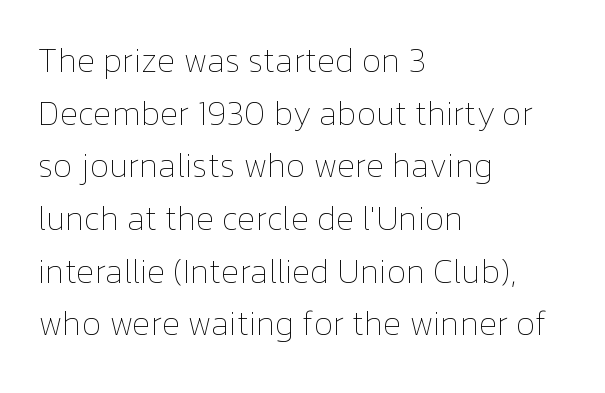
The image shows 34 px thin type, upright; set left-aligned, normal line spacing (1.55x), normal letter spacing, not underlined; low stroke contrast and a medium x-height.
